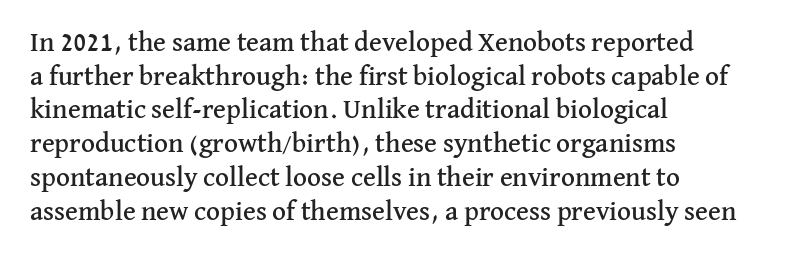
This is the regular roman posture of the typeface. Does extra space separate the letters? No, they use regular spacing. One-word summary of the alignment: left. How would I describe the line gaps? Plain and ordinary.
